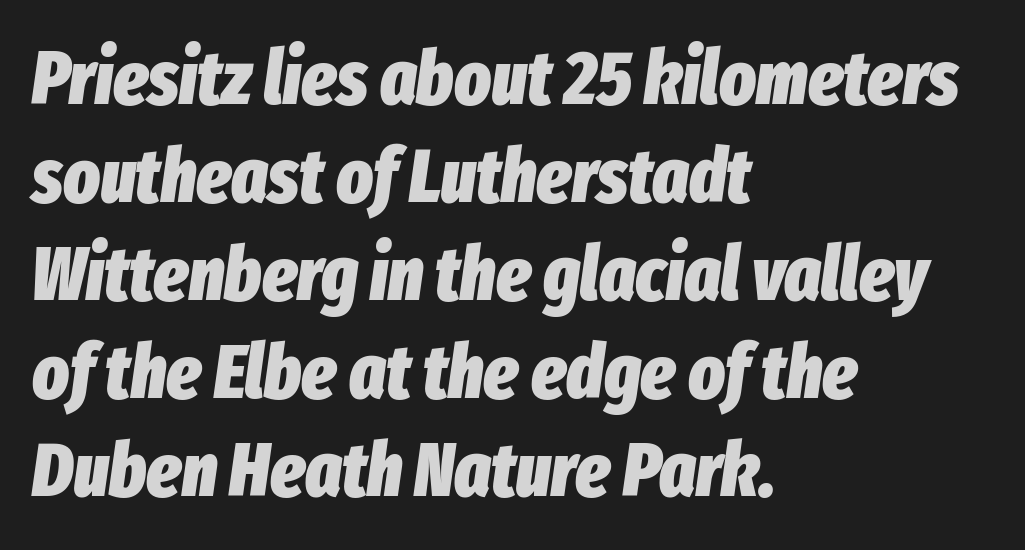
{"italic": "yes", "lean": "right", "slant_degrees": 8, "bold": "yes", "weight": "heavy", "width": "condensed", "stroke_contrast": "low", "x_height": "medium", "monospaced": "no", "underline": "no", "align": "left", "line_spacing": "normal", "line_spacing_ratio": 1.29, "letter_spacing": "normal", "letter_spacing_em": 0.0, "glyph_px": 76}
